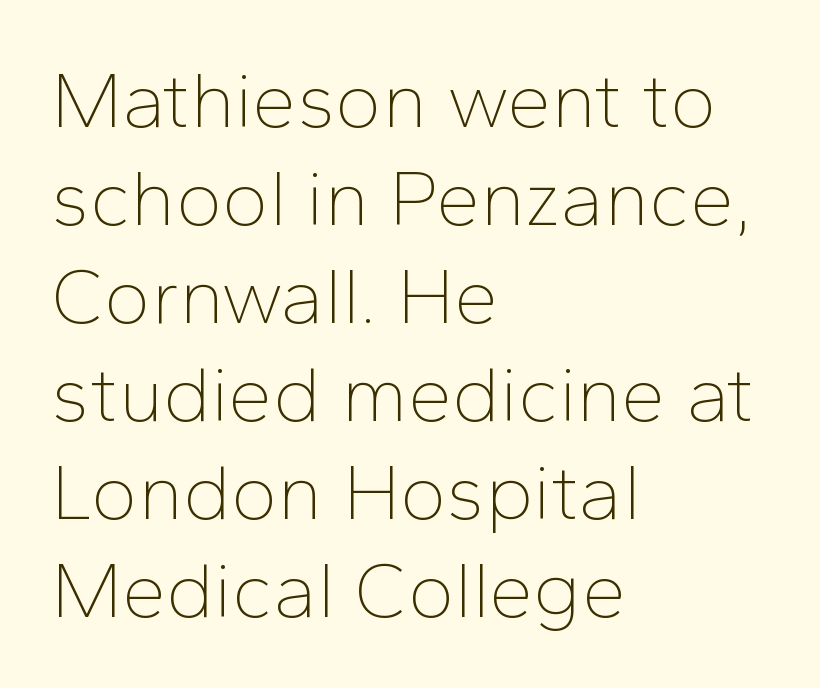
Q: Is the text bold? A: No.
Q: Is the text italic (slanted)? A: No, it is upright.
Q: Is the typeface a serif or a sans-serif typeface? A: Sans-serif.
Q: Is the text underlined? A: No.
Q: How is the paragraph aligned? A: Left-aligned.
Q: Is the spacing between letters normal or unusually wide? A: Normal.
Q: Width (condensed, normal, or wide)? A: Normal.
Q: Stroke contrast? A: Low.
Q: x-height? A: Medium.
Q: Monospaced? A: No.
